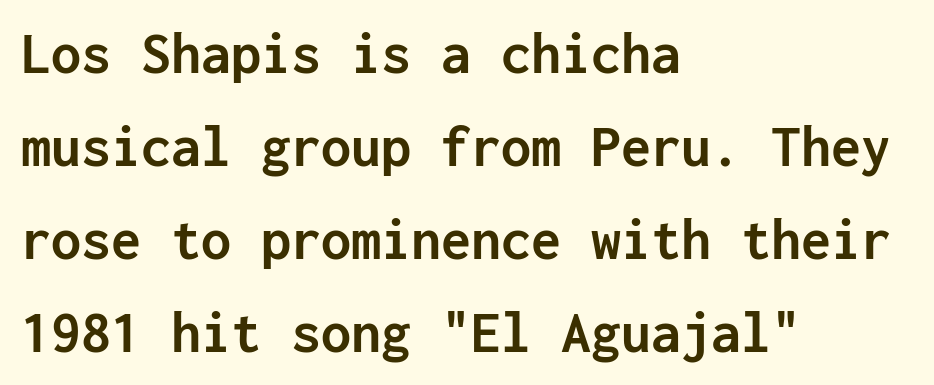
The image shows 60 px semibold sans-serif type, upright, monospaced; set left-aligned, normal line spacing (1.55x), normal letter spacing, not underlined; low stroke contrast and a medium x-height.
